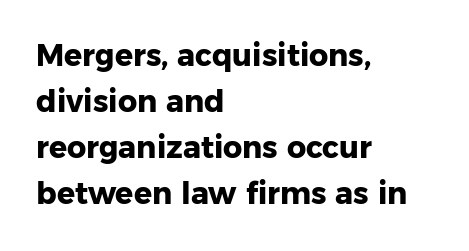
{"serif": "no", "italic": "no", "bold": "yes", "weight": "heavy", "width": "normal", "stroke_contrast": "low", "x_height": "medium", "monospaced": "no", "underline": "no", "align": "left", "line_spacing": "normal", "line_spacing_ratio": 1.53, "letter_spacing": "normal", "letter_spacing_em": 0.0, "glyph_px": 30}
